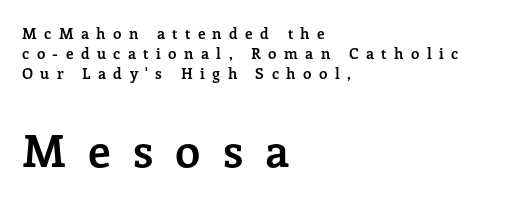
{"serif": "yes", "italic": "no", "bold": "yes", "weight": "semibold", "width": "normal", "stroke_contrast": "low", "x_height": "medium", "monospaced": "no", "underline": "no", "align": "left", "line_spacing": "normal", "line_spacing_ratio": 1.34, "letter_spacing": "wide", "letter_spacing_em": 0.49, "larger_block": "second", "size_ratio": 3.0, "glyph_px": 45}
